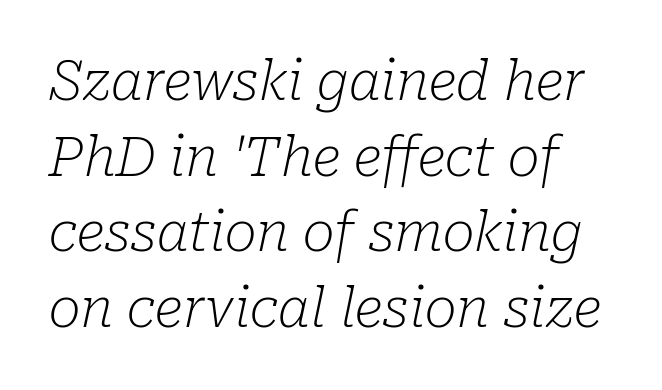
The image shows 54 px light serif type, italic (leaning right); set normal line spacing (1.4x), normal letter spacing, not underlined; low stroke contrast and a medium x-height.
